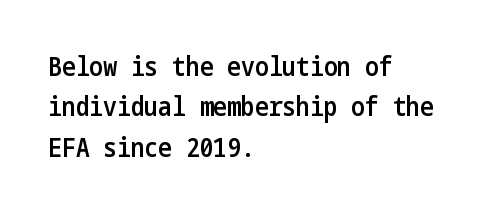
Posture: vertical. No word sits above an underline. Its strokes are somewhat broadened, the hallmark of semibold type. How are the letters spaced? Ordinarily, with no added tracking.
